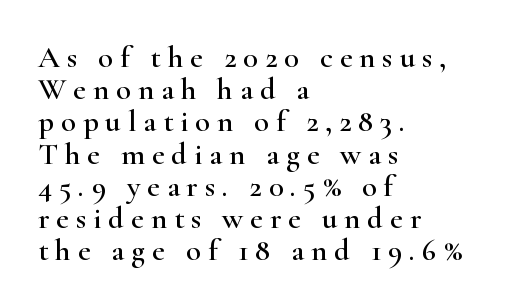
The image shows 31 px wide serif type, upright; set left-aligned, tight line spacing (1.04x), unusually wide letter spacing (+0.22 em), not underlined; high stroke contrast and a small x-height.
